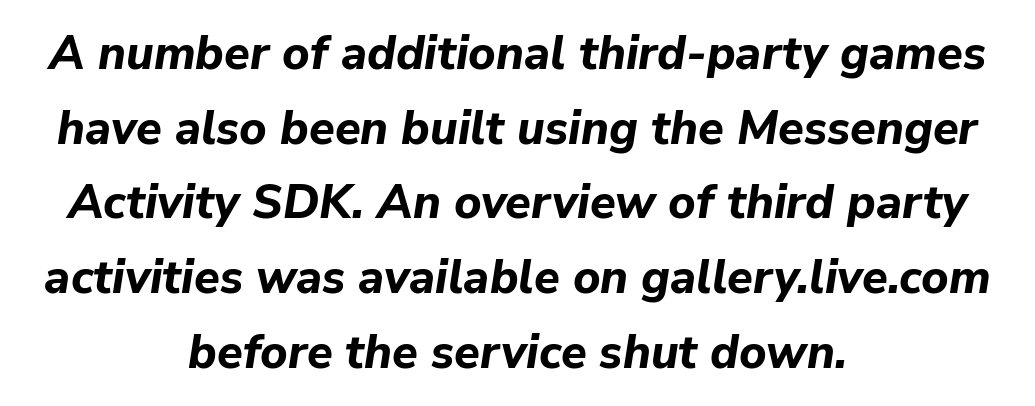
The image shows 47 px bold type, italic (leaning right); set centered, normal line spacing (1.59x), normal letter spacing, not underlined; low stroke contrast and a medium x-height.
